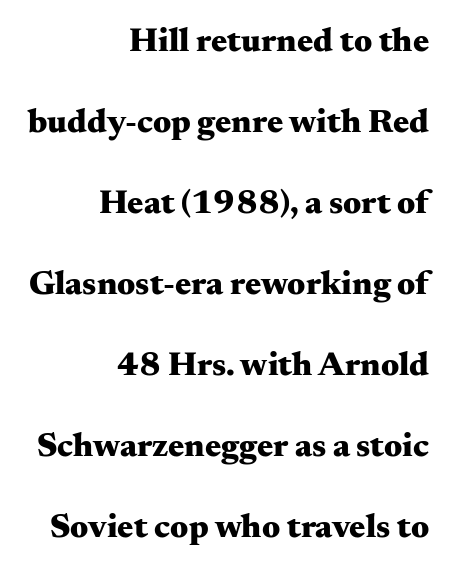
Underlining? Definitely not there. Weight: bold. This sample trades compactness for vertical openness between lines. Which margin do the lines hug? The right one — the left edge is uneven. Is this a fixed-width face? No — the glyphs have proportional, varying widths. Each word holds together tightly as a unit, with standard inter-letter gaps.
